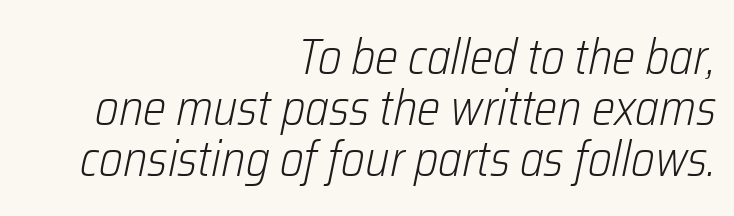
The image shows 49 px light, condensed type, italic (leaning right); set right-aligned, tight line spacing (1.04x), normal letter spacing, not underlined; low stroke contrast and a medium x-height.
